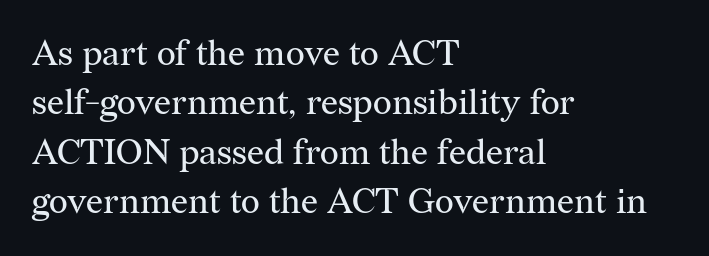
The image shows 36 px regular-weight serif type, upright; set left-aligned, normal line spacing (1.37x), normal letter spacing, not underlined; medium stroke contrast and a medium x-height.
